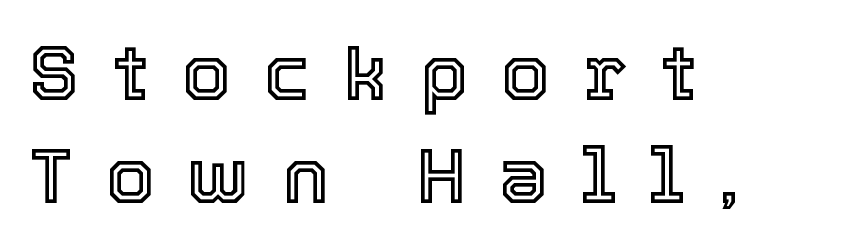
{"italic": "no", "width": "normal", "x_height": "medium", "monospaced": "no", "underline": "no", "align": "left", "line_spacing": "normal", "line_spacing_ratio": 1.32, "letter_spacing": "wide", "letter_spacing_em": 0.42, "glyph_px": 78}
